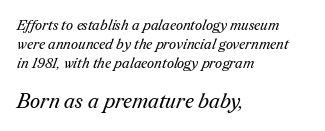
Only glyphs here, with clear space below each row. Caption: standard tracking, unaltered. Scale increases going downward across the two blocks. The strokes carry an ordinary text weight at most.
